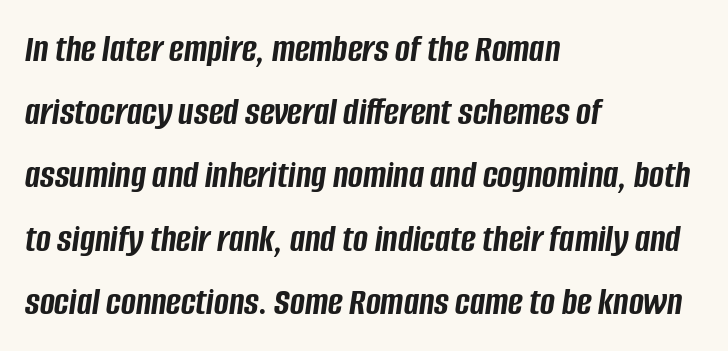
The image shows 40 px semibold, condensed type, italic (leaning right); set left-aligned, normal line spacing (1.58x), normal letter spacing, not underlined; low stroke contrast and a large x-height.
